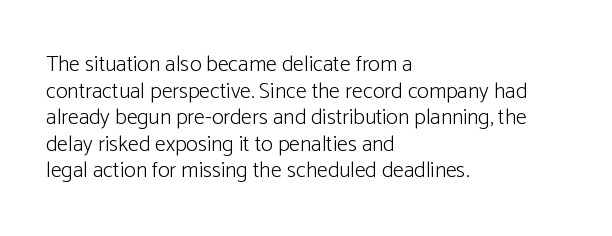
{"italic": "no", "bold": "no", "underline": "no", "align": "left", "line_spacing_ratio": 1.21, "letter_spacing": "normal", "letter_spacing_em": 0.0, "glyph_px": 22}
